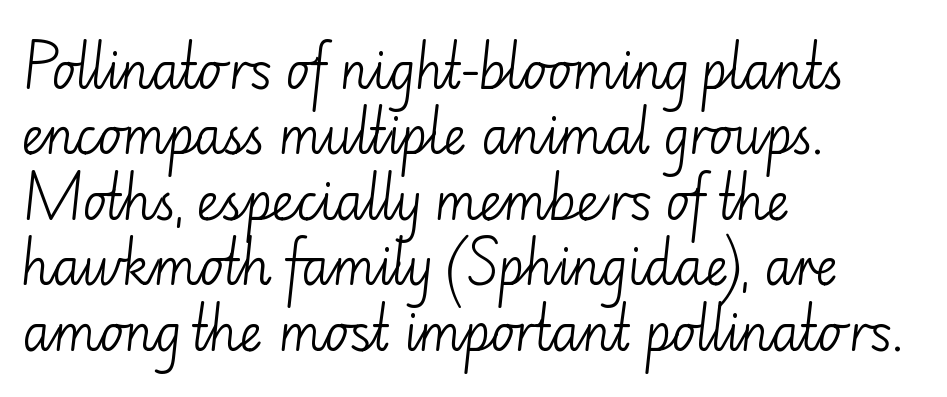
The image shows 50 px light sans-serif type; set left-aligned, normal line spacing (1.31x), normal letter spacing, not underlined; low stroke contrast and a small x-height.
